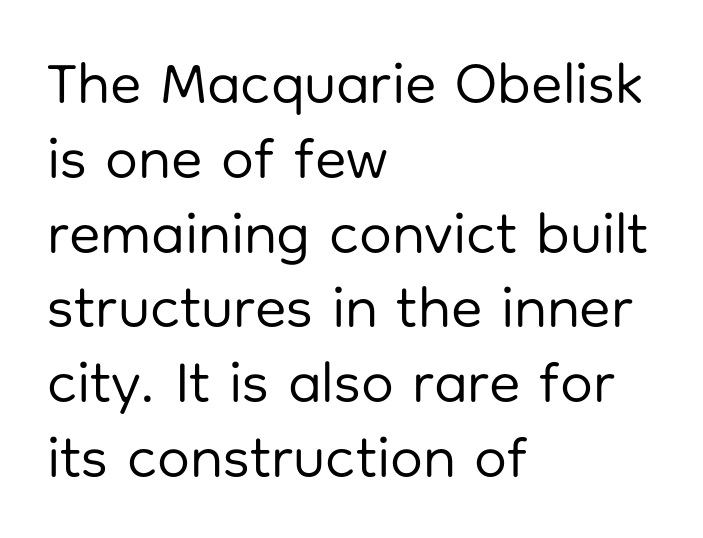
The image shows 58 px regular-weight sans-serif type, upright; set left-aligned, normal line spacing (1.29x), normal letter spacing, not underlined; low stroke contrast and a medium x-height.
